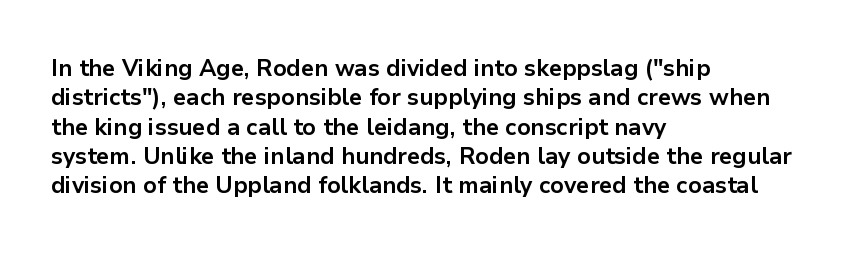
The image shows 24 px bold type, upright; set left-aligned, line spacing 1.22x, normal letter spacing, not underlined.
